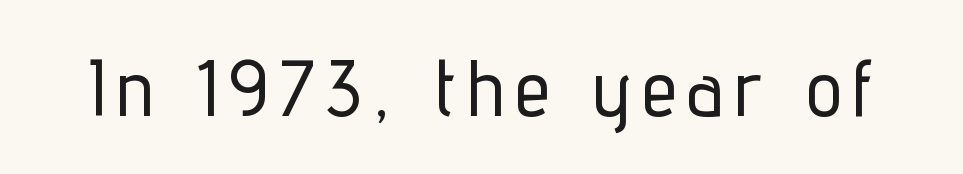
{"serif": "no", "italic": "no", "width": "condensed", "stroke_contrast": "low", "x_height": "medium", "monospaced": "no", "underline": "no", "glyph_px": 80}
